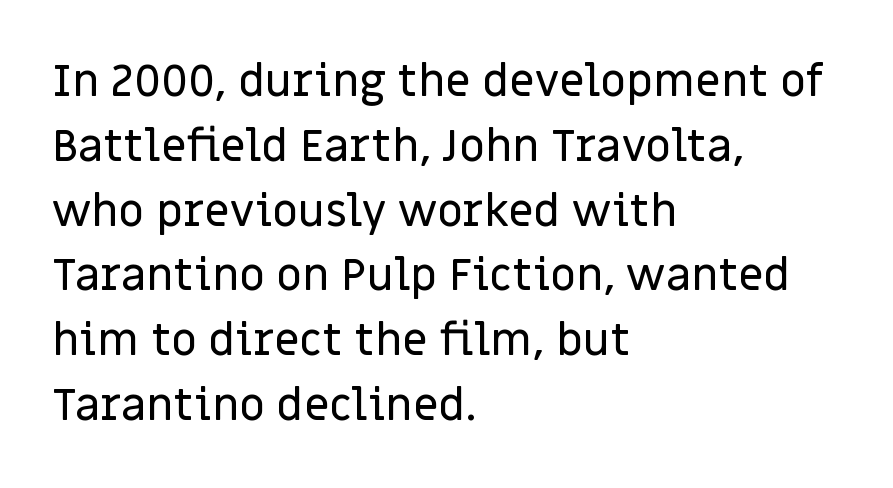
Q: Is the text italic (slanted)? A: No, it is upright.
Q: Is the typeface a serif or a sans-serif typeface? A: Sans-serif.
Q: Is the text underlined? A: No.
Q: How is the paragraph aligned? A: Left-aligned.
Q: Is the spacing between letters normal or unusually wide? A: Normal.
Q: Is the spacing between lines tight, normal or loose? A: Normal.
Q: Width (condensed, normal, or wide)? A: Normal.
Q: Stroke contrast? A: Low.
Q: x-height? A: Large.
Q: Monospaced? A: No.
